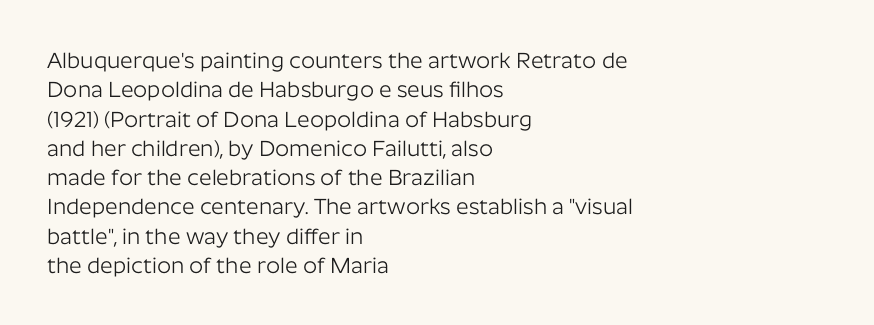
{"italic": "no", "bold": "no", "underline": "no", "align": "left", "line_spacing": "normal", "line_spacing_ratio": 1.33, "letter_spacing": "normal", "letter_spacing_em": 0.0, "glyph_px": 22}
